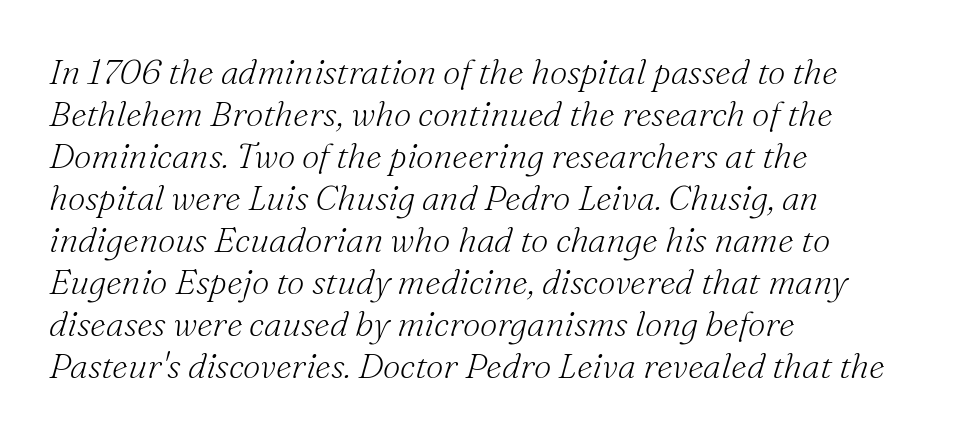
The image shows 35 px light serif type, italic (leaning right); set left-aligned, line spacing 1.2x, normal letter spacing, not underlined; medium stroke contrast and a small x-height.
